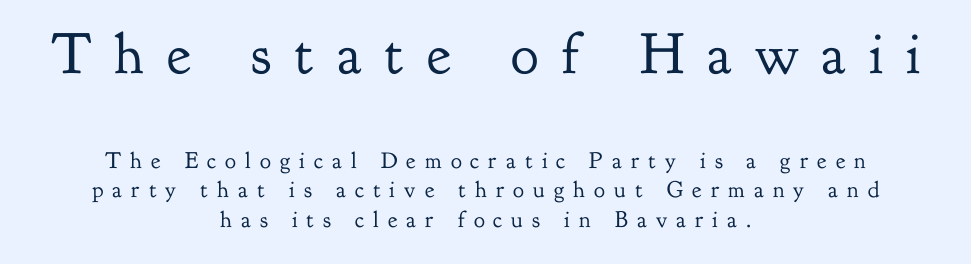
{"serif": "yes", "italic": "no", "bold": "no", "weight": "regular", "width": "normal", "stroke_contrast": "low", "x_height": "small", "monospaced": "no", "underline": "no", "align": "center", "line_spacing": "normal", "line_spacing_ratio": 1.28, "letter_spacing": "wide", "letter_spacing_em": 0.4, "larger_block": "first", "size_ratio": 2.52, "glyph_px": 58}
